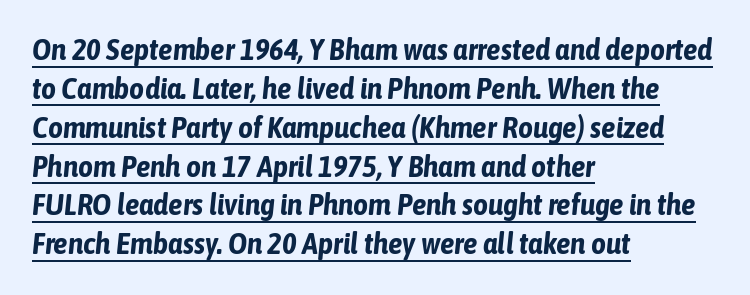
Q: Is the text bold? A: Yes.
Q: Is the text italic (slanted)? A: Yes, it leans right by about 6 degrees.
Q: Is the text underlined? A: Yes.
Q: How is the paragraph aligned? A: Left-aligned.
Q: Is the spacing between letters normal or unusually wide? A: Normal.
Q: Is the spacing between lines tight, normal or loose? A: Normal.
Q: Width (condensed, normal, or wide)? A: Condensed.
Q: Stroke contrast? A: Low.
Q: x-height? A: Medium.
Q: Monospaced? A: No.
